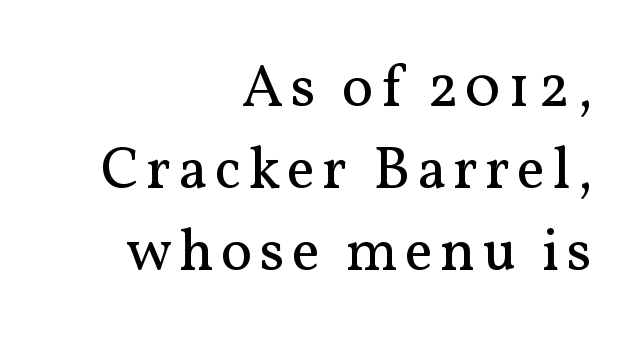
Caption: face not bold, strokes unweighted. Descender tails drop into unmarked territory. Notice how the passage keeps a crisp vertical edge on the right only. Think of a printed novel: that variable character pitch is what you see here.
